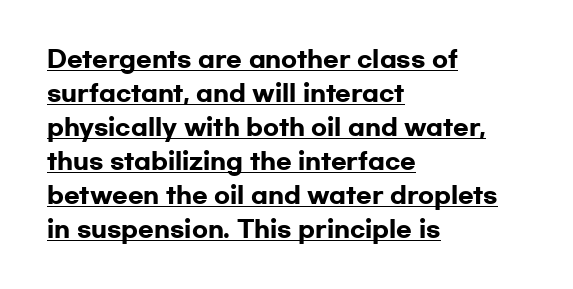
The typography opts for an upright posture over an oblique one. The paragraph has a hard left edge and a soft right edge. Decoration check: the copy is underlined. Observe the ordinary spacing: letters are neighbours, not strangers. A dark, heavy texture on the line: the type is bold. This sample keeps an unexceptional amount of space between lines.
